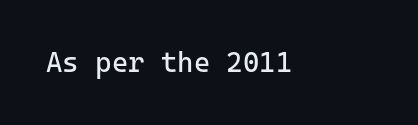
Underline: absent. These lines are rendered in a fixed-pitch font. Inter-character spacing is left at the font's built-in metrics. A light-to-regular cut is what we see here. Grotesque or geometric, the face here clearly has no serifs. Ascenders rise straight up at ninety degrees.
